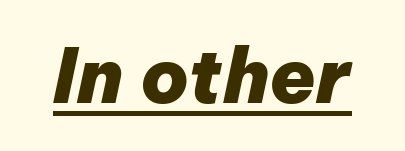
The image shows 75 px heavy type, italic (leaning right); set normal letter spacing, underlined; low stroke contrast and a medium x-height.
